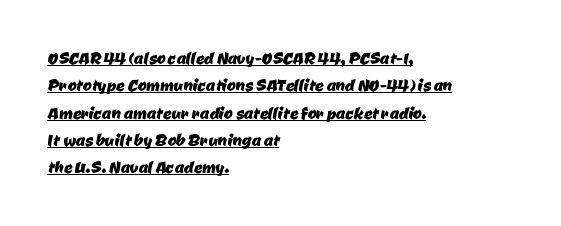
{"underline": "yes", "align": "left", "line_spacing": "normal", "line_spacing_ratio": 1.3, "letter_spacing": "normal", "letter_spacing_em": 0.0, "glyph_px": 21}
